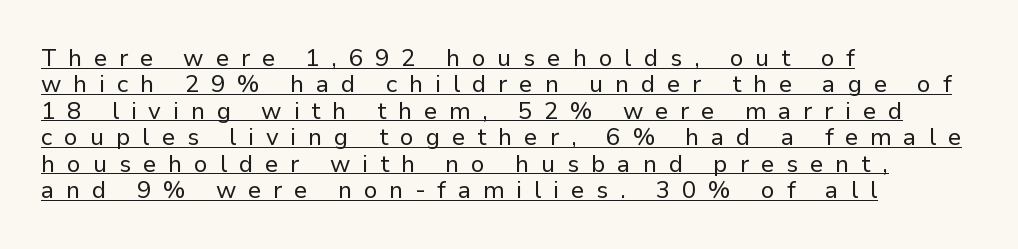
Ordinary non-slanted type is in use. Left-aligned paragraph, ragged on the right. The words here are underlined. Tracking value appears strongly positive — letters spread wide.
